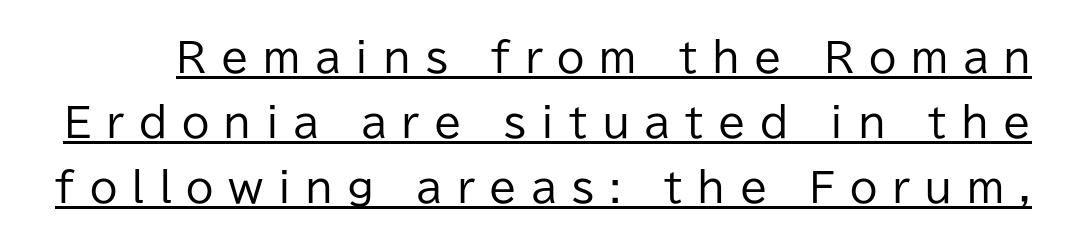
The font's upright variant was chosen for this text. You could only call the tracking loose — the letters float apart. The rendering uses the underline text-decoration. Stroke thickness stays within the range of a standard reading face or lighter. The glyphs in this specimen are sans serif. Each letter keeps its own natural width here, so spacing adapts to shape.
